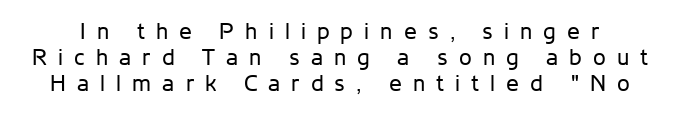
{"italic": "no", "bold": "no", "underline": "no", "line_spacing": "tight", "line_spacing_ratio": 1.14, "letter_spacing": "wide", "letter_spacing_em": 0.48, "glyph_px": 23}
